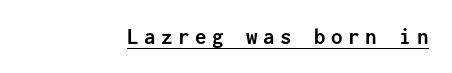
The image shows 23 px bold type, upright; set right-aligned, unusually wide letter spacing (+0.24 em), underlined.
